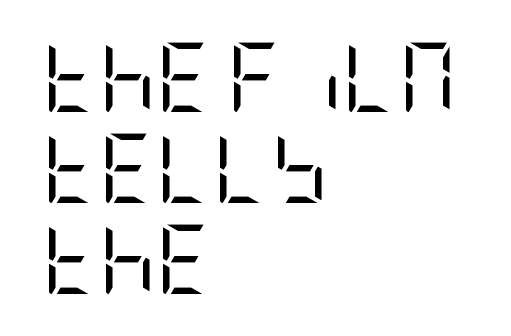
Q: Is the text bold? A: No.
Q: Is the text italic (slanted)? A: No, it is upright.
Q: Is the typeface a serif or a sans-serif typeface? A: Sans-serif.
Q: Is the text underlined? A: No.
Q: How is the paragraph aligned? A: Left-aligned.
Q: Is the spacing between letters normal or unusually wide? A: Normal.
Q: Is the spacing between lines tight, normal or loose? A: Normal.
Q: Width (condensed, normal, or wide)? A: Condensed.
Q: Stroke contrast? A: Low.
Q: x-height? A: Large.
